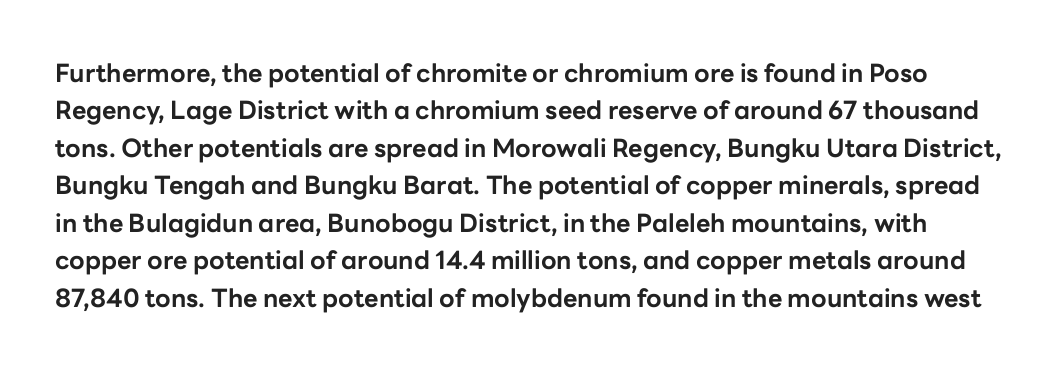
Q: Is the text bold? A: Yes.
Q: Is the text italic (slanted)? A: No, it is upright.
Q: Is the text underlined? A: No.
Q: Is the spacing between letters normal or unusually wide? A: Normal.
Q: Is the spacing between lines tight, normal or loose? A: Normal.
